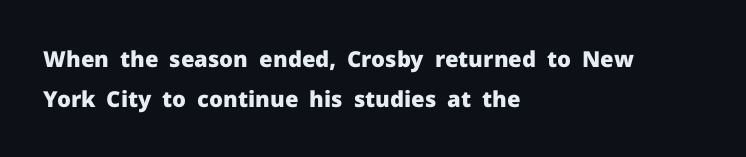
The image shows 22 px bold type, upright; set left-aligned, line spacing 1.8x, normal letter spacing, not underlined.
